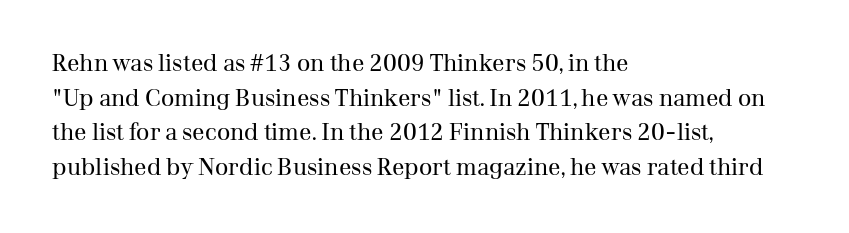
Q: Is the text bold? A: No.
Q: Is the text italic (slanted)? A: No, it is upright.
Q: Is the text underlined? A: No.
Q: How is the paragraph aligned? A: Left-aligned.
Q: Is the spacing between letters normal or unusually wide? A: Normal.
Q: Is the spacing between lines tight, normal or loose? A: Normal.
